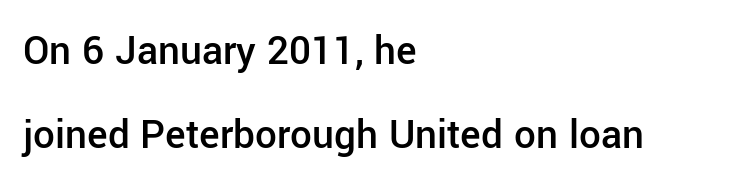
Does the copy run flush right? No — it runs flush left. The horizontal fit of the characters is conventional and even. The font's upright variant was chosen for this text. Check under the words: just untouched page.
